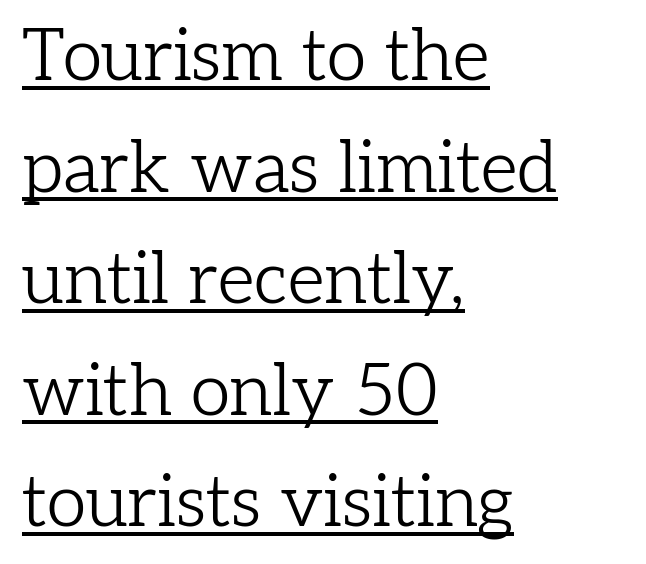
Regarding leading, the lines here are spaced in the standard way. Short and long lines alike share a common starting point at left. Beneath each row of characters lies a ruled line. Here the designer chose a conventional face with non-uniform glyph widths. Serifs: yes, visible at the terminals of the letterforms.
